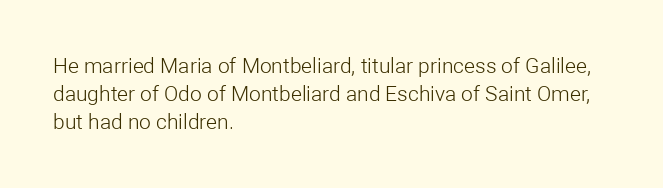
The image shows 21 px text type, upright; set left-aligned, normal line spacing (1.33x), normal letter spacing, not underlined.
